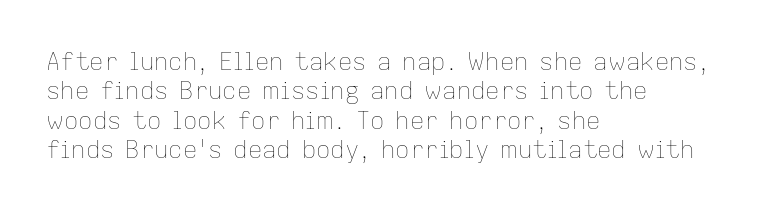
The image shows 24 px text type, upright; set left-aligned, line spacing 1.22x, normal letter spacing, not underlined.
